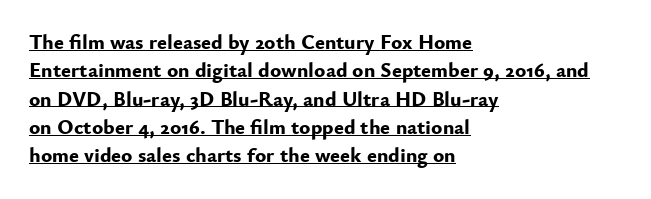
Q: Is the text bold? A: Yes.
Q: Is the text italic (slanted)? A: No, it is upright.
Q: Is the text underlined? A: Yes.
Q: How is the paragraph aligned? A: Left-aligned.
Q: Is the spacing between letters normal or unusually wide? A: Normal.
Q: Is the spacing between lines tight, normal or loose? A: Normal.
